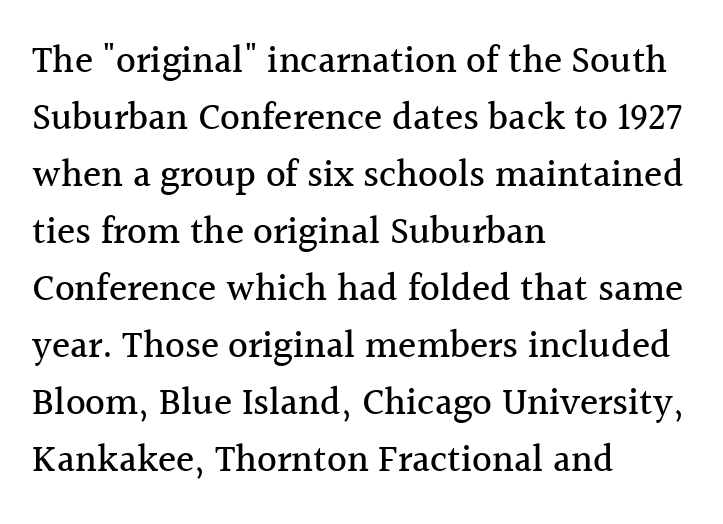
{"serif": "yes", "italic": "no", "width": "normal", "x_height": "medium", "monospaced": "no", "underline": "no", "align": "left", "line_spacing": "normal", "line_spacing_ratio": 1.5, "letter_spacing": "normal", "letter_spacing_em": 0.0, "glyph_px": 38}
